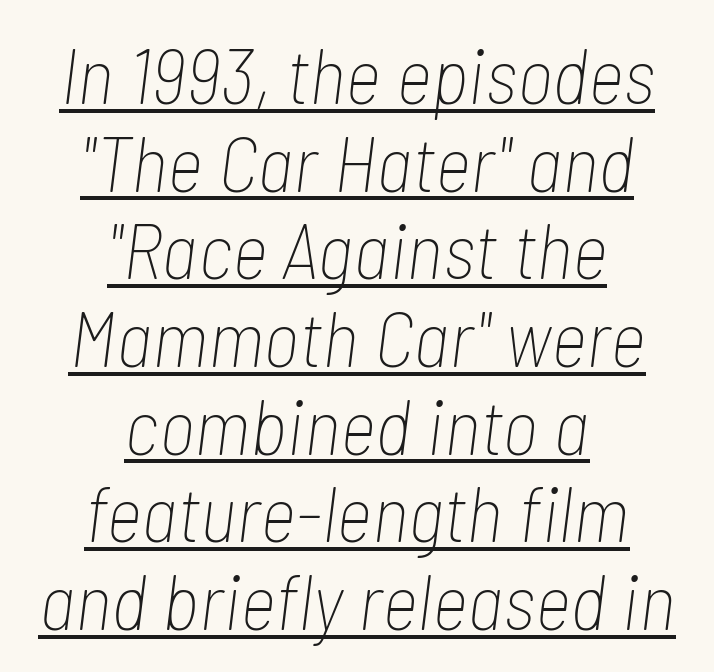
{"italic": "yes", "lean": "right", "slant_degrees": 7, "bold": "no", "weight": "thin", "width": "condensed", "stroke_contrast": "low", "x_height": "medium", "monospaced": "no", "underline": "yes", "align": "center", "line_spacing": "tight", "line_spacing_ratio": 1.11, "letter_spacing": "normal", "letter_spacing_em": 0.0, "glyph_px": 79}
